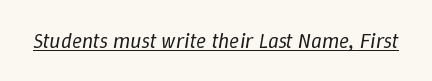
Inter-character spacing is left at the font's built-in metrics. Rendered with sloped, italic letterforms. Vertical stems look standard width or narrower in stroke. You can see a thin bar hugging the bottom of the glyphs.
